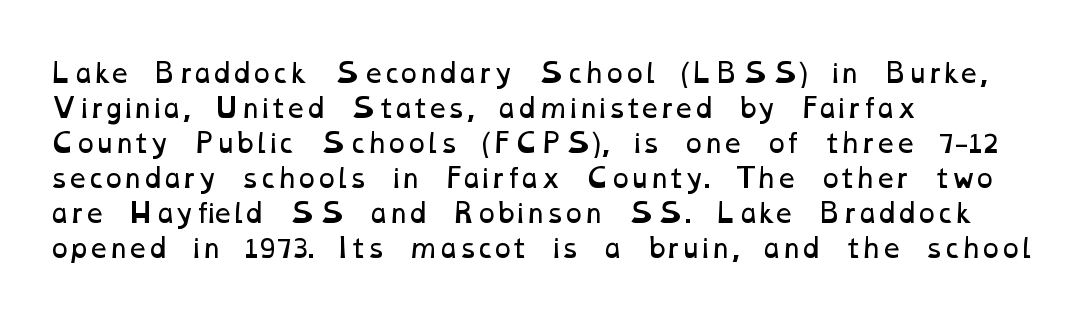
The space directly below the letters is spotless. In terms of leading, this rendering sits right in the middle. Notice how the passage keeps a crisp vertical edge on the left only. Tracking here is standard; glyphs follow each other at the usual distance.
